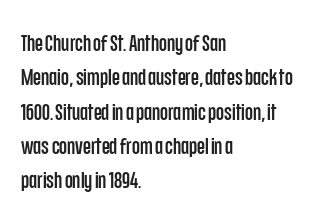
The image shows 23 px text type, upright; set left-aligned, normal line spacing (1.49x), normal letter spacing, not underlined.
